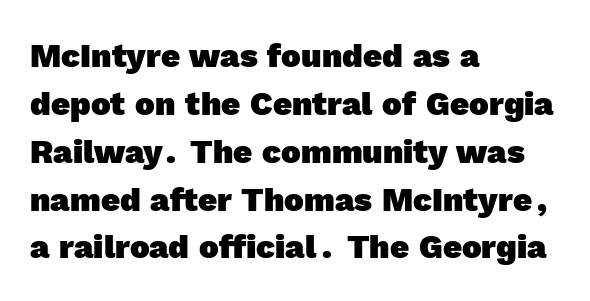
The image shows 33 px heavy sans-serif type; set left-aligned, normal line spacing (1.45x), normal letter spacing, not underlined; a medium x-height.
